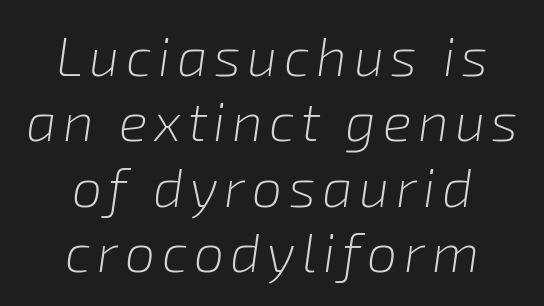
The image shows 54 px light type, italic (leaning right); set centered, line spacing 1.21x, not underlined; low stroke contrast and a medium x-height.
